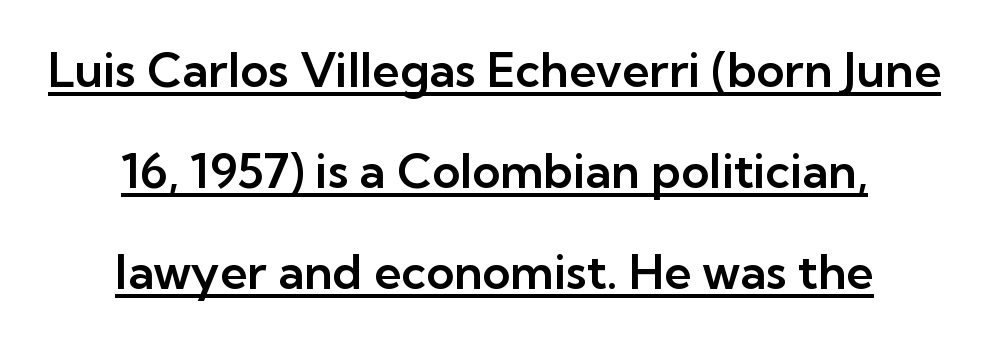
The image shows 48 px sans-serif type, upright; set centered, loose line spacing (2.1x), normal letter spacing, underlined; low stroke contrast and a medium x-height.
